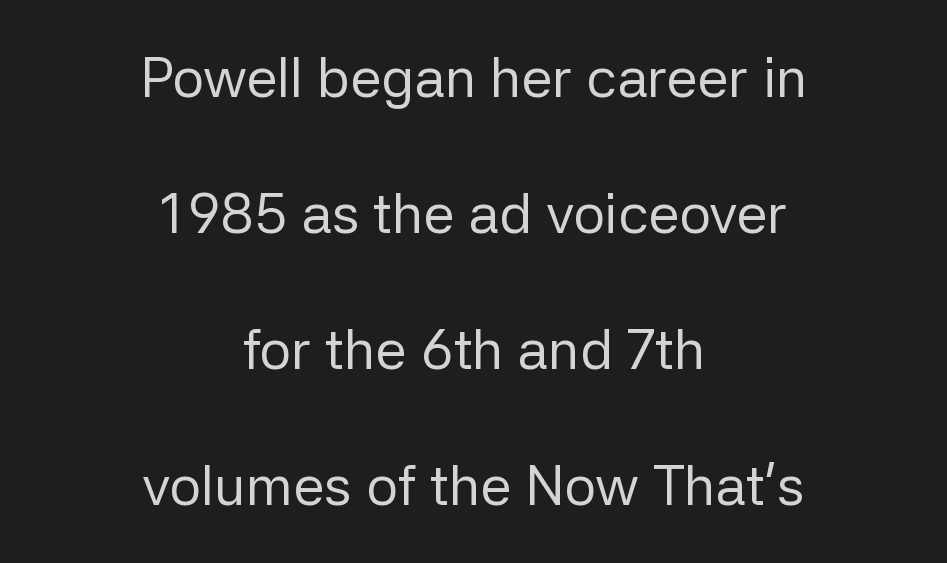
{"serif": "no", "italic": "no", "bold": "no", "weight": "regular", "width": "normal", "stroke_contrast": "low", "x_height": "medium", "monospaced": "no", "underline": "no", "align": "center", "line_spacing": "loose", "line_spacing_ratio": 2.43, "letter_spacing": "normal", "letter_spacing_em": 0.0, "glyph_px": 56}
